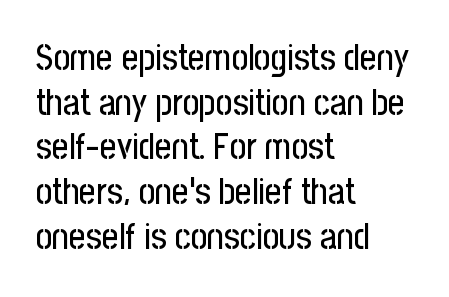
The image shows 36 px condensed sans-serif type, upright; set left-aligned, line spacing 1.24x, normal letter spacing, not underlined; low stroke contrast and a medium x-height.
